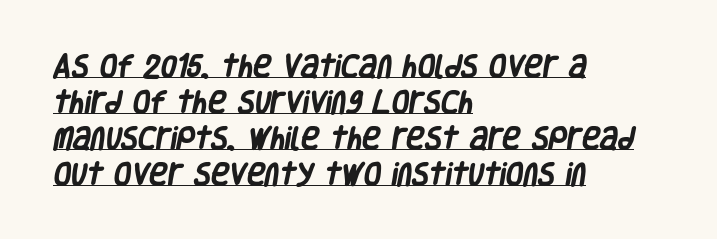
Q: Is the text bold? A: Yes.
Q: Is the text underlined? A: Yes.
Q: How is the paragraph aligned? A: Left-aligned.
Q: Is the spacing between letters normal or unusually wide? A: Normal.
Q: Is the spacing between lines tight, normal or loose? A: Normal.
